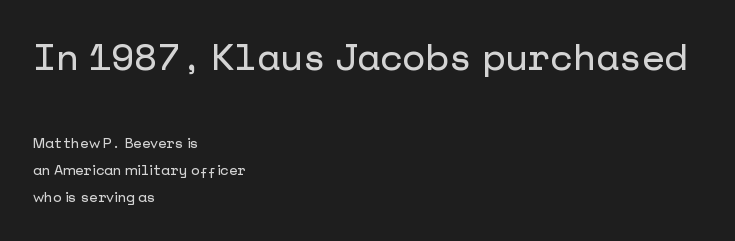
The image shows 37 px sans-serif type, upright; set left-aligned, loose line spacing (1.93x), normal letter spacing, not underlined; the first (top) block is 2.64x larger; low stroke contrast and a medium x-height.
